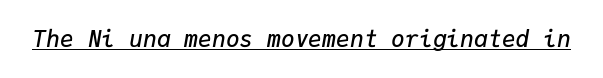
Q: Is the text bold? A: Semi-bold.
Q: Is the text italic (slanted)? A: Yes, it leans right by about 9 degrees.
Q: Is the text underlined? A: Yes.
Q: Is the spacing between letters normal or unusually wide? A: Normal.
